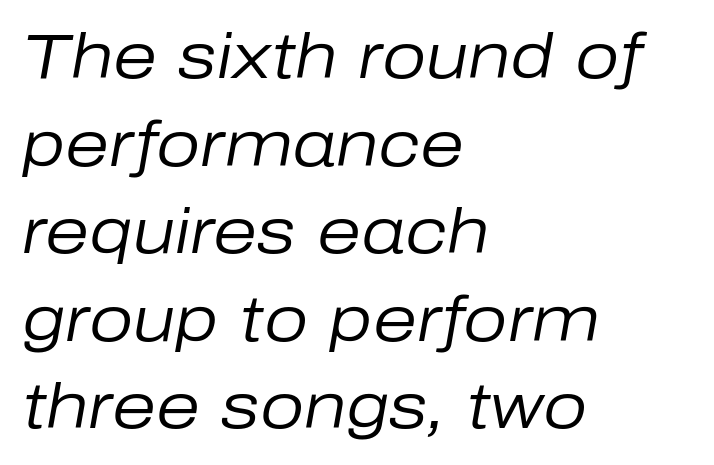
The image shows 63 px regular-weight type, italic (leaning right); set left-aligned, normal line spacing (1.39x), normal letter spacing, not underlined; low stroke contrast and a medium x-height.
